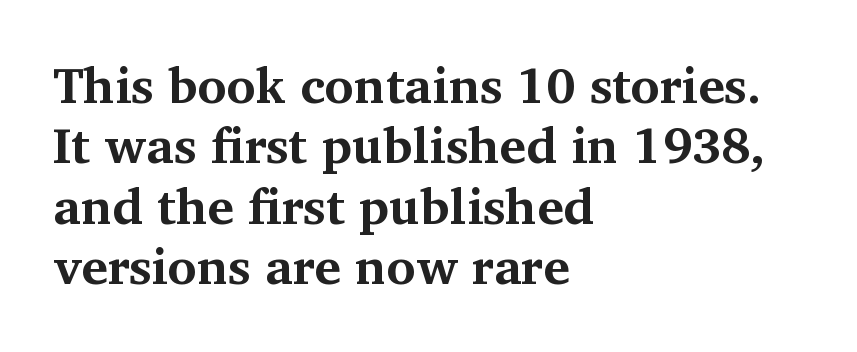
Q: Is the text bold? A: Yes.
Q: Is the text italic (slanted)? A: No, it is upright.
Q: Is the typeface a serif or a sans-serif typeface? A: Serif.
Q: Is the text underlined? A: No.
Q: How is the paragraph aligned? A: Left-aligned.
Q: Is the spacing between letters normal or unusually wide? A: Normal.
Q: Width (condensed, normal, or wide)? A: Normal.
Q: Stroke contrast? A: Medium.
Q: x-height? A: Medium.
Q: Monospaced? A: No.
